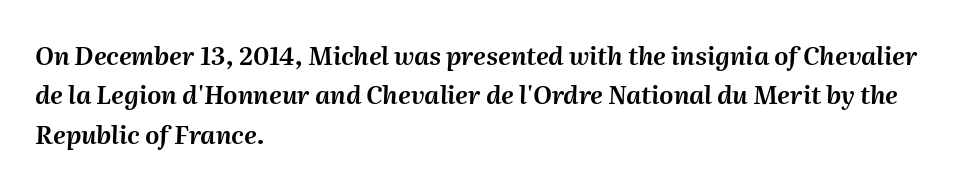
These lines keep a tight, regular rhythm from letter to letter. Notice how descenders clear the ascenders below comfortably — that's standard leading. The area under the type is left untouched. The rag falls on the right side of this text block.
